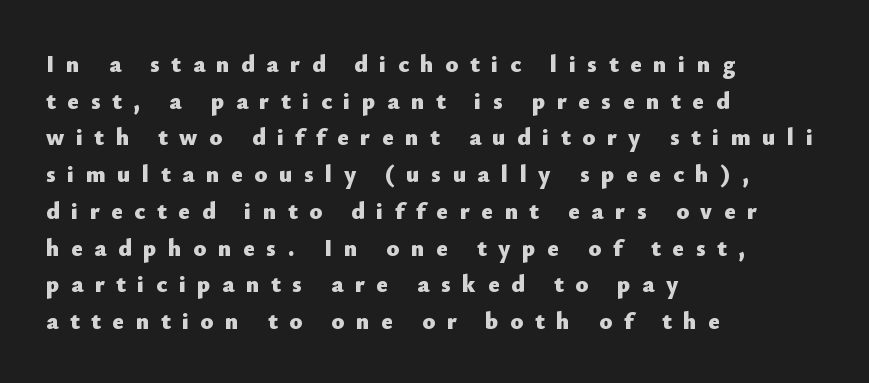
{"italic": "no", "bold": "yes", "underline": "no", "align": "left", "line_spacing": "normal", "line_spacing_ratio": 1.53, "letter_spacing": "wide", "letter_spacing_em": 0.48, "glyph_px": 24}
